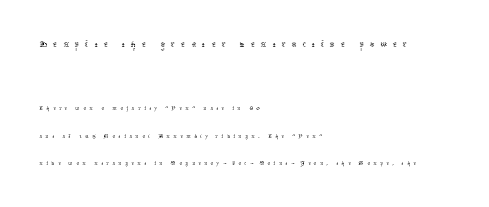
{"italic": "no", "bold": "no", "underline": "no", "align": "left", "line_spacing": "loose", "line_spacing_ratio": 1.96, "letter_spacing": "wide", "letter_spacing_em": 0.24, "larger_block": "first", "size_ratio": 1.71, "glyph_px": 24}
